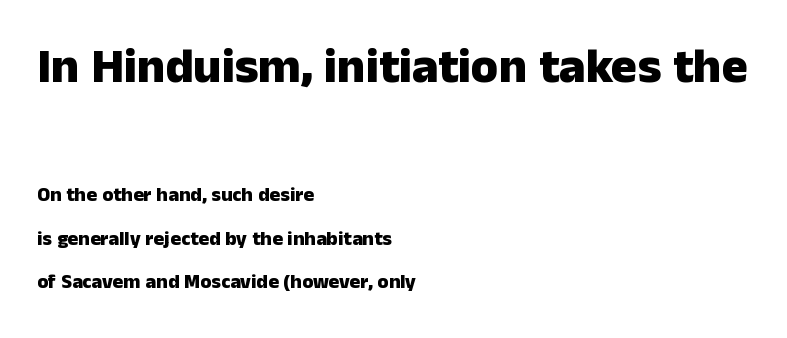
The image shows 49 px heavy sans-serif type, upright; set left-aligned, loose line spacing (2.18x), normal letter spacing, not underlined; the first (top) block is 2.45x larger; low stroke contrast and a medium x-height.
